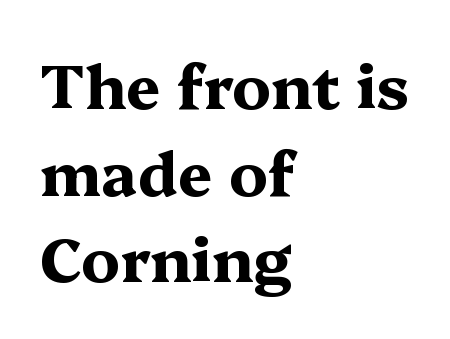
{"serif": "yes", "italic": "no", "bold": "yes", "weight": "bold", "width": "wide", "stroke_contrast": "medium", "x_height": "medium", "monospaced": "no", "underline": "no", "align": "left", "line_spacing": "normal", "line_spacing_ratio": 1.42, "letter_spacing": "normal", "letter_spacing_em": 0.0, "glyph_px": 61}
